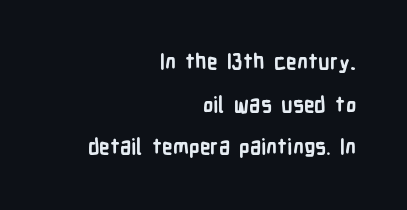
Q: Is the text bold? A: Yes.
Q: Is the text italic (slanted)? A: No, it is upright.
Q: Is the text underlined? A: No.
Q: How is the paragraph aligned? A: Right-aligned.
Q: Is the spacing between letters normal or unusually wide? A: Normal.
Q: Is the spacing between lines tight, normal or loose? A: Loose.
